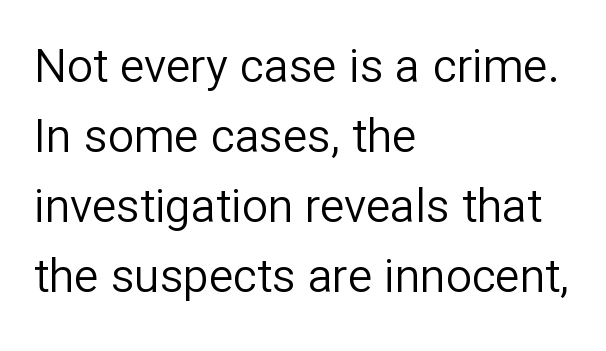
The image shows 46 px regular-weight sans-serif type, upright; set left-aligned, normal line spacing (1.52x), normal letter spacing, not underlined; low stroke contrast and a medium x-height.
